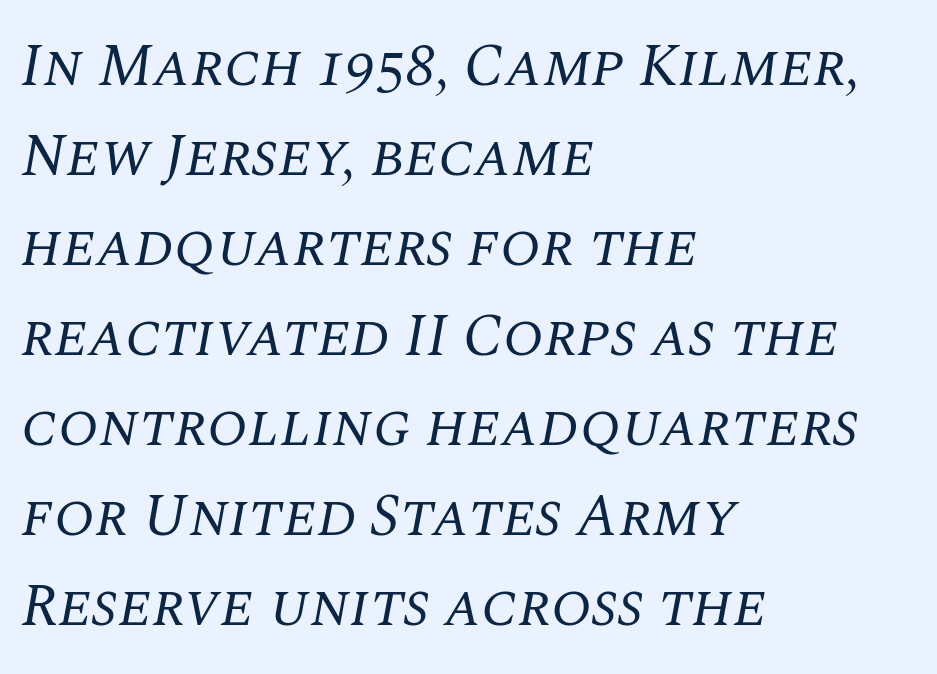
{"serif": "yes", "italic": "yes", "lean": "right", "slant_degrees": 10, "bold": "no", "weight": "regular", "width": "normal", "stroke_contrast": "medium", "x_height": "large", "monospaced": "no", "underline": "no", "align": "left", "line_spacing": "normal", "line_spacing_ratio": 1.5, "letter_spacing": "normal", "letter_spacing_em": 0.0, "glyph_px": 60}
